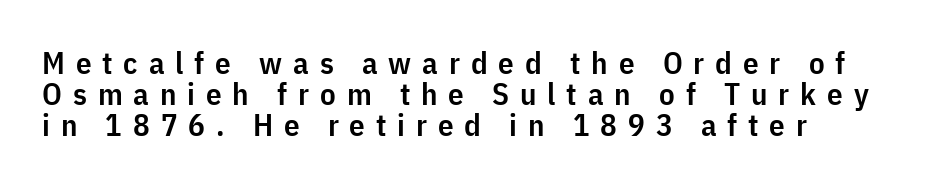
Q: Is the text bold? A: Semi-bold.
Q: Is the text italic (slanted)? A: No, it is upright.
Q: Is the typeface a serif or a sans-serif typeface? A: Sans-serif.
Q: Is the text underlined? A: No.
Q: How is the paragraph aligned? A: Left-aligned.
Q: Is the spacing between letters normal or unusually wide? A: Unusually wide.
Q: Is the spacing between lines tight, normal or loose? A: Tight.
Q: Width (condensed, normal, or wide)? A: Condensed.
Q: Stroke contrast? A: Low.
Q: x-height? A: Medium.
Q: Monospaced? A: No.
